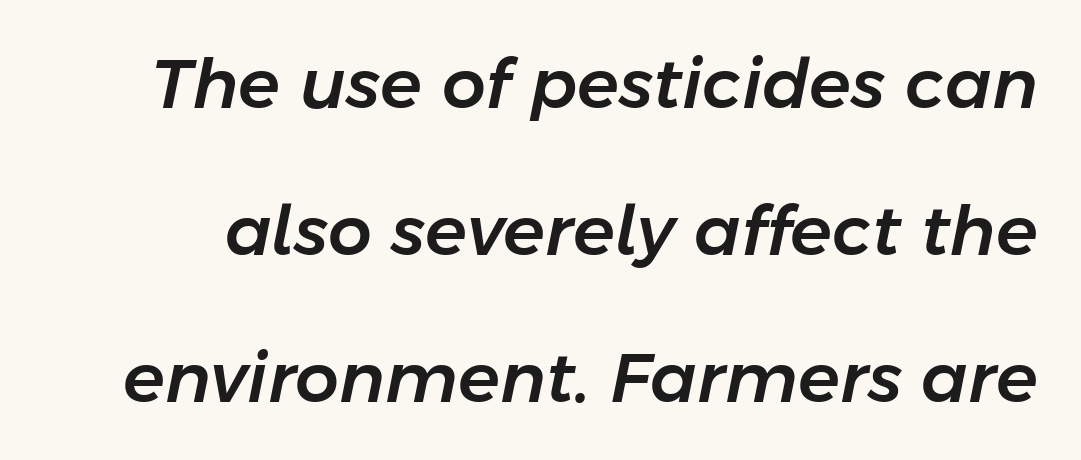
Do the characters align in a grid? No, the font is proportional. Underlining? Definitely not there. Is the letter spacing exaggerated? No — it looks like the ordinary default. You could fit nearly another row in the gap between these rows.
